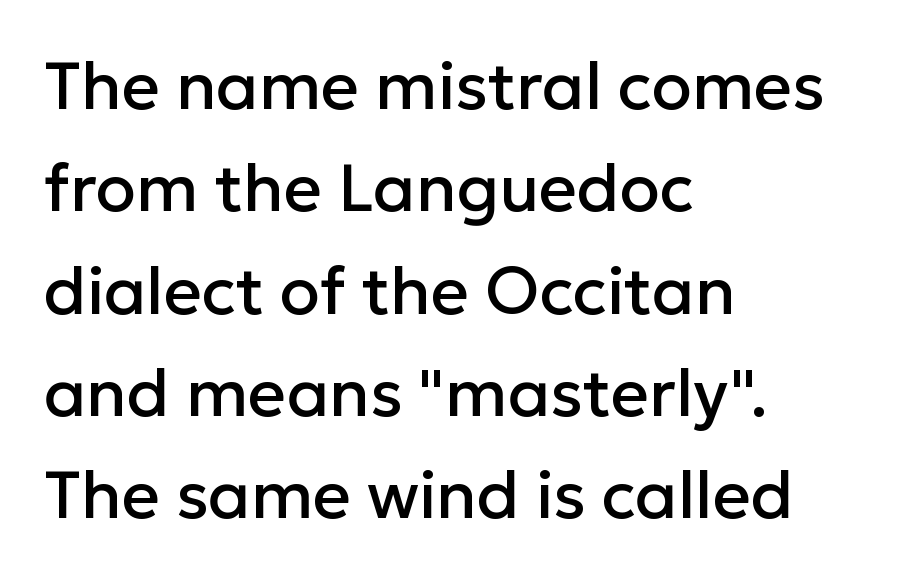
{"serif": "no", "italic": "no", "width": "normal", "stroke_contrast": "low", "x_height": "medium", "monospaced": "no", "underline": "no", "align": "left", "line_spacing": "normal", "line_spacing_ratio": 1.55, "letter_spacing": "normal", "letter_spacing_em": 0.0, "glyph_px": 66}
